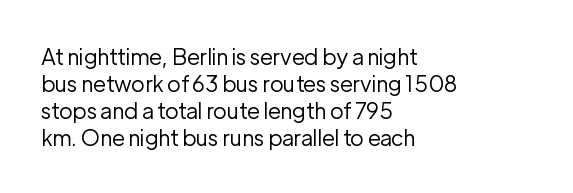
Q: Is the text bold? A: No.
Q: Is the text italic (slanted)? A: No, it is upright.
Q: Is the text underlined? A: No.
Q: How is the paragraph aligned? A: Left-aligned.
Q: Is the spacing between letters normal or unusually wide? A: Normal.
